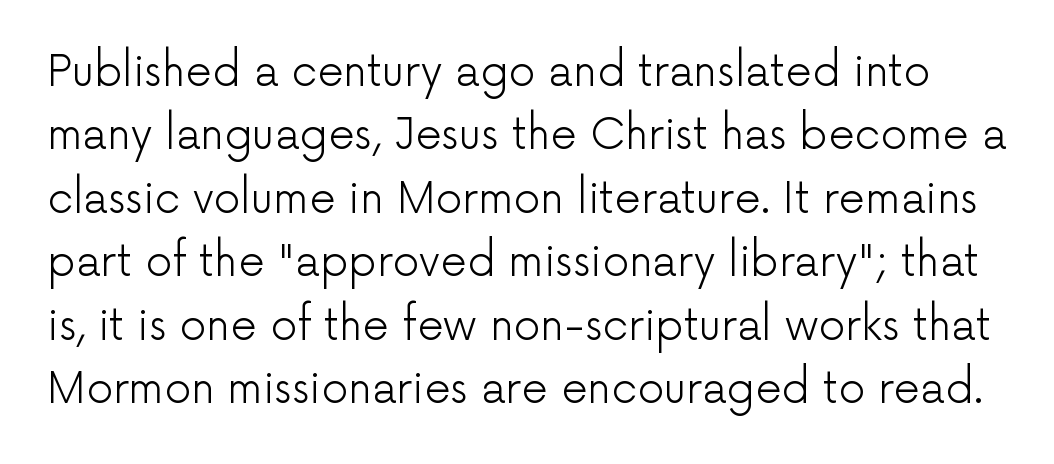
{"serif": "no", "italic": "no", "bold": "no", "weight": "light", "width": "normal", "stroke_contrast": "low", "x_height": "medium", "monospaced": "no", "underline": "no", "line_spacing": "normal", "line_spacing_ratio": 1.51, "letter_spacing": "normal", "letter_spacing_em": 0.0, "glyph_px": 42}
